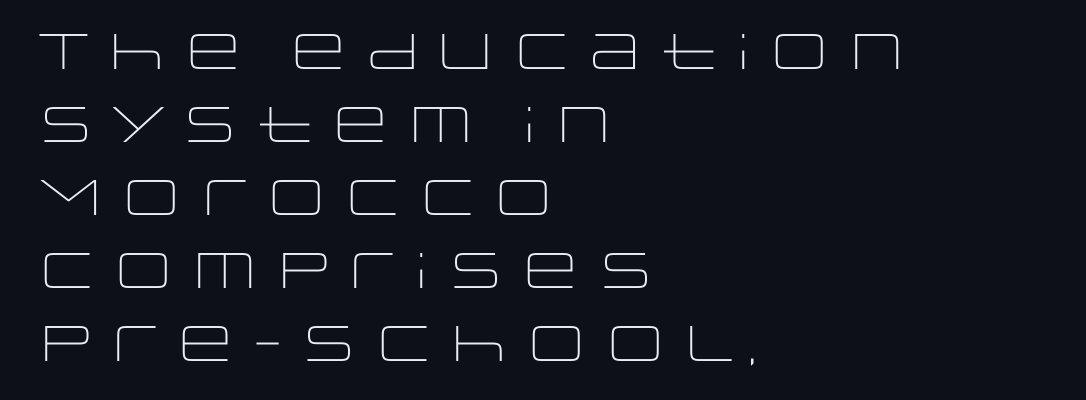
The image shows 50 px light, wide sans-serif type, upright; set left-aligned, normal line spacing (1.46x), normal letter spacing, not underlined; low stroke contrast and a large x-height.
